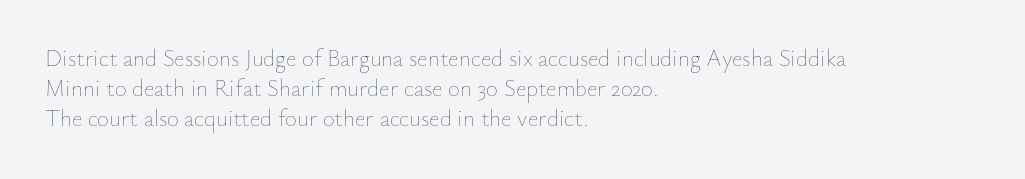
Teacher's note: observe the even left margin — that is flush-left alignment. Does extra space separate the letters? No, they use regular spacing. In terms of posture, this sample is upright. The glyphs are unaccompanied by any horizontal stroke below them. The lines sit at an ordinary, default distance from one another.
